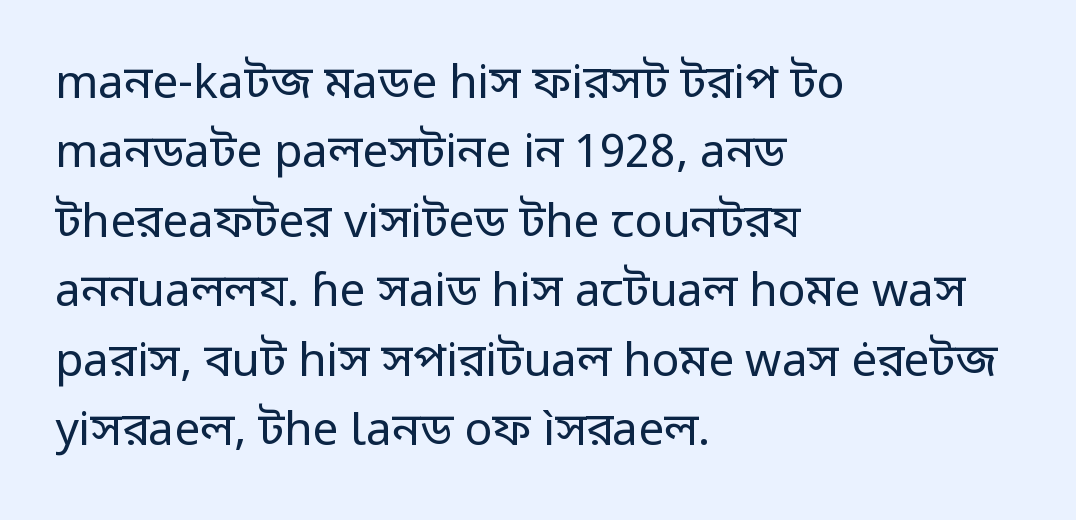
Unlike a traditional serif, this face leaves its strokes unadorned. A typesetter would call this leading conventional body-copy spacing. This sample has the flowing, uneven cadence of proportional lettering. The tracking reads as untouched default to a designer's eye. Letters rest on an invisible, unmarked baseline.
